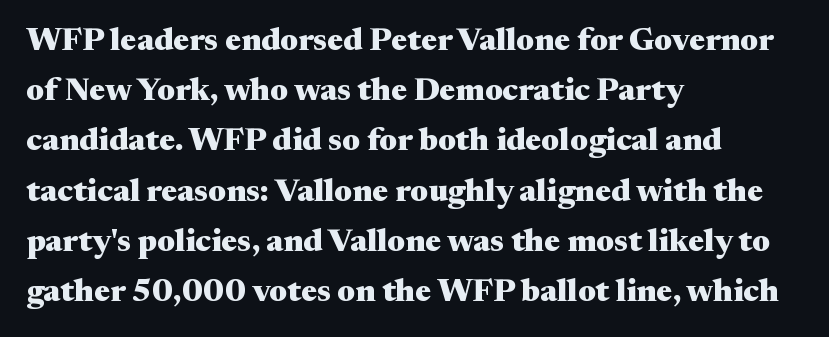
{"serif": "yes", "italic": "no", "bold": "yes", "weight": "heavy", "width": "wide", "stroke_contrast": "medium", "x_height": "medium", "monospaced": "no", "underline": "no", "align": "left", "line_spacing": "normal", "line_spacing_ratio": 1.57, "letter_spacing": "normal", "letter_spacing_em": 0.0, "glyph_px": 32}
